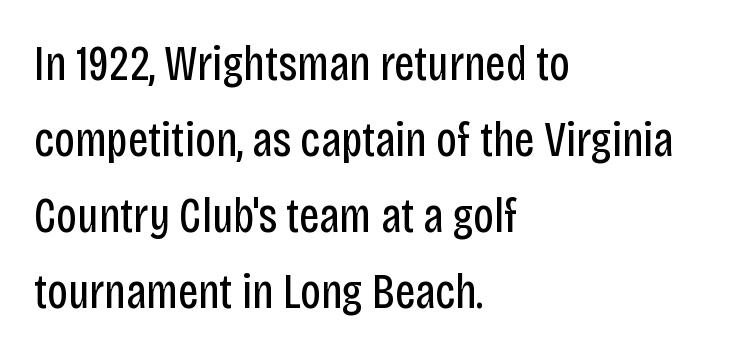
The image shows 49 px regular-weight, condensed sans-serif type, upright; set left-aligned, normal line spacing (1.55x), normal letter spacing, not underlined; low stroke contrast and a large x-height.
